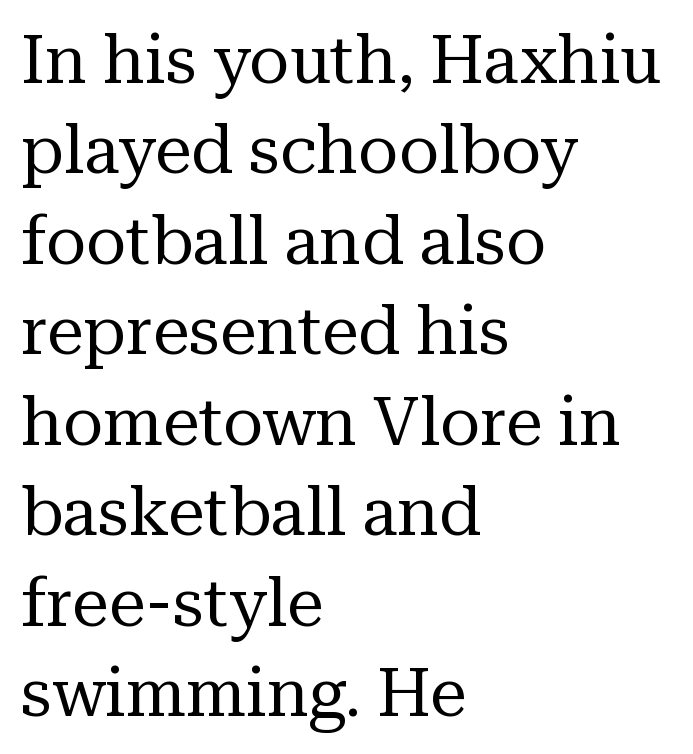
{"serif": "yes", "italic": "no", "bold": "no", "weight": "regular", "width": "normal", "stroke_contrast": "medium", "x_height": "medium", "monospaced": "no", "underline": "no", "align": "left", "line_spacing": "normal", "line_spacing_ratio": 1.37, "letter_spacing": "normal", "letter_spacing_em": 0.0, "glyph_px": 66}
